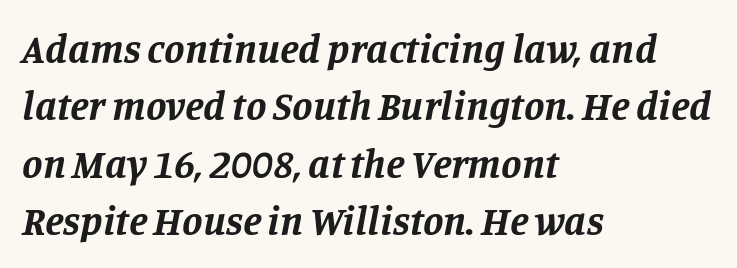
Q: Is the text bold? A: Yes.
Q: Is the text italic (slanted)? A: Yes, it leans right by about 11 degrees.
Q: Is the typeface a serif or a sans-serif typeface? A: Serif.
Q: Is the text underlined? A: No.
Q: How is the paragraph aligned? A: Left-aligned.
Q: Is the spacing between letters normal or unusually wide? A: Normal.
Q: Is the spacing between lines tight, normal or loose? A: Normal.
Q: Width (condensed, normal, or wide)? A: Normal.
Q: Stroke contrast? A: Low.
Q: x-height? A: Large.
Q: Monospaced? A: No.
